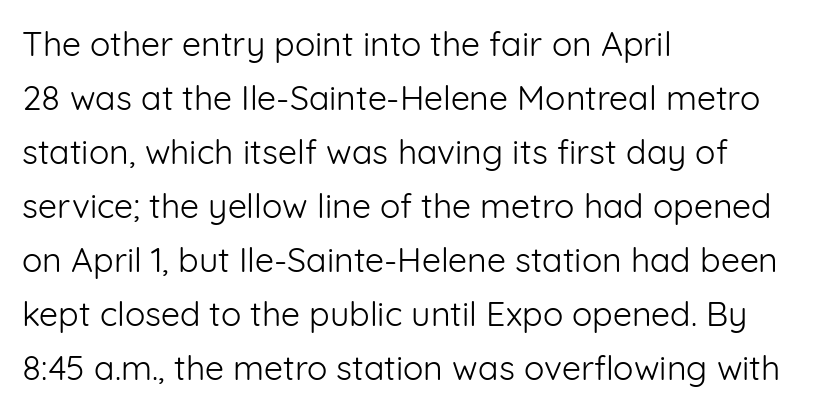
{"serif": "no", "italic": "no", "bold": "no", "weight": "light", "width": "normal", "stroke_contrast": "low", "x_height": "medium", "monospaced": "no", "underline": "no", "align": "left", "line_spacing": "normal", "line_spacing_ratio": 1.59, "letter_spacing": "normal", "letter_spacing_em": 0.0, "glyph_px": 34}
